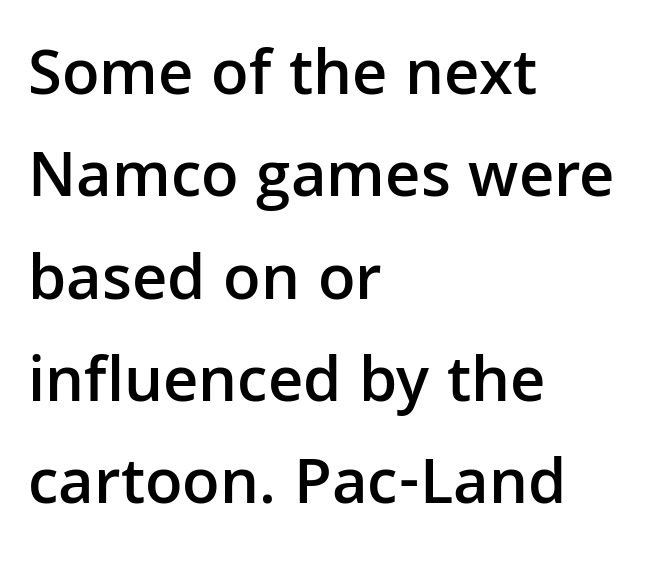
Q: Is the text bold? A: Semi-bold.
Q: Is the text italic (slanted)? A: No, it is upright.
Q: Is the typeface a serif or a sans-serif typeface? A: Sans-serif.
Q: Is the text underlined? A: No.
Q: How is the paragraph aligned? A: Left-aligned.
Q: Is the spacing between letters normal or unusually wide? A: Normal.
Q: Is the spacing between lines tight, normal or loose? A: Normal.
Q: Width (condensed, normal, or wide)? A: Normal.
Q: Stroke contrast? A: Low.
Q: x-height? A: Medium.
Q: Monospaced? A: No.
